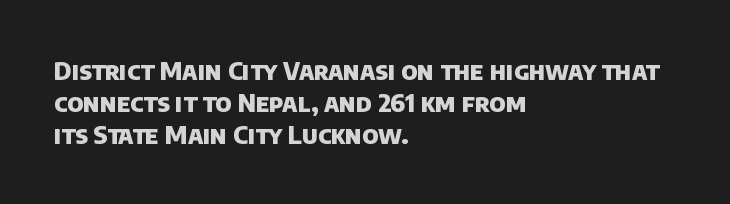
How are the letters spaced? Ordinarily, with no added tracking. Just letters on the line, the space beneath them empty. Compared with an ordinary text face, these strokes are far heavier — a full bold. All the whitespace from short lines collects on the right.
